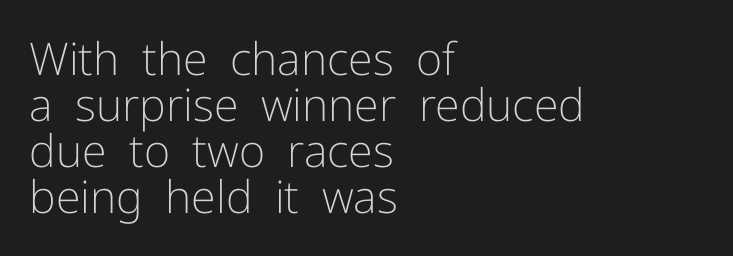
Q: Is the text bold? A: No.
Q: Is the text italic (slanted)? A: No, it is upright.
Q: Is the typeface a serif or a sans-serif typeface? A: Sans-serif.
Q: Is the text underlined? A: No.
Q: How is the paragraph aligned? A: Left-aligned.
Q: Is the spacing between letters normal or unusually wide? A: Normal.
Q: Is the spacing between lines tight, normal or loose? A: Tight.
Q: Width (condensed, normal, or wide)? A: Normal.
Q: Stroke contrast? A: Low.
Q: x-height? A: Medium.
Q: Monospaced? A: No.
